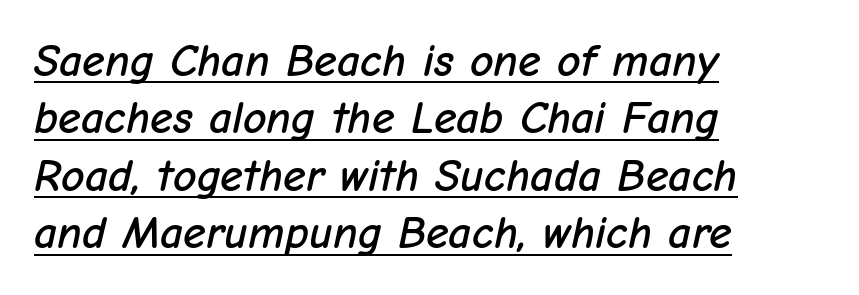
Q: Is the text italic (slanted)? A: Yes, it leans right by about 12 degrees.
Q: Is the text underlined? A: Yes.
Q: How is the paragraph aligned? A: Left-aligned.
Q: Is the spacing between letters normal or unusually wide? A: Normal.
Q: Is the spacing between lines tight, normal or loose? A: Normal.
Q: Width (condensed, normal, or wide)? A: Normal.
Q: Stroke contrast? A: Low.
Q: x-height? A: Medium.
Q: Monospaced? A: No.
